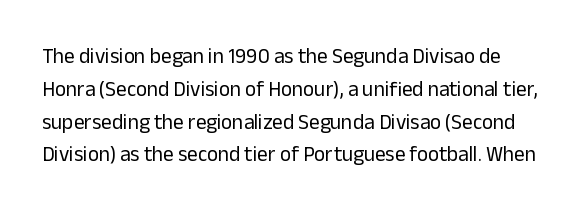
Q: Is the text bold? A: No.
Q: Is the text italic (slanted)? A: No, it is upright.
Q: Is the text underlined? A: No.
Q: Is the spacing between letters normal or unusually wide? A: Normal.
Q: Is the spacing between lines tight, normal or loose? A: Normal.
